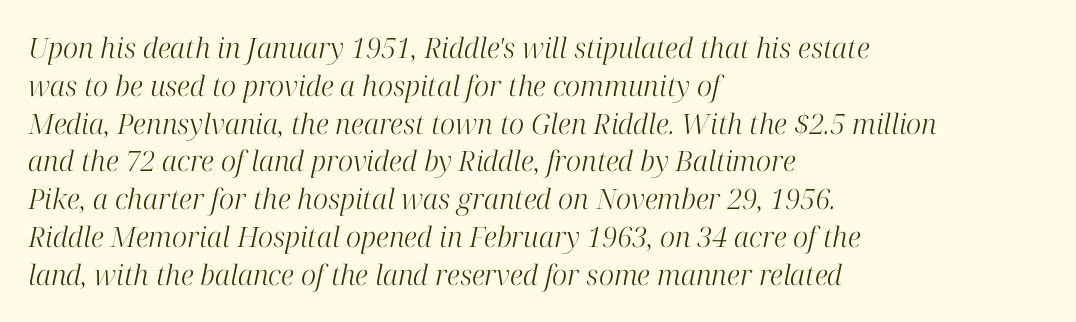
Q: Is the text bold? A: No.
Q: Is the text italic (slanted)? A: Yes, it leans right by about 12 degrees.
Q: Is the typeface a serif or a sans-serif typeface? A: Serif.
Q: Is the text underlined? A: No.
Q: How is the paragraph aligned? A: Left-aligned.
Q: Is the spacing between letters normal or unusually wide? A: Normal.
Q: Is the spacing between lines tight, normal or loose? A: Normal.
Q: Width (condensed, normal, or wide)? A: Normal.
Q: Stroke contrast? A: High.
Q: x-height? A: Medium.
Q: Monospaced? A: No.
